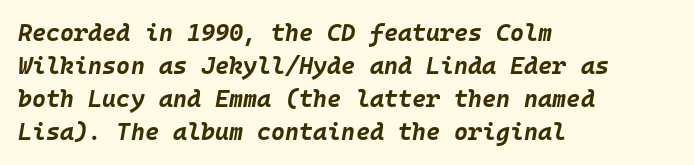
Q: Is the text bold? A: Yes.
Q: Is the text italic (slanted)? A: Yes, it leans right by about 10 degrees.
Q: Is the text underlined? A: No.
Q: How is the paragraph aligned? A: Left-aligned.
Q: Is the spacing between letters normal or unusually wide? A: Normal.
Q: Is the spacing between lines tight, normal or loose? A: Normal.
